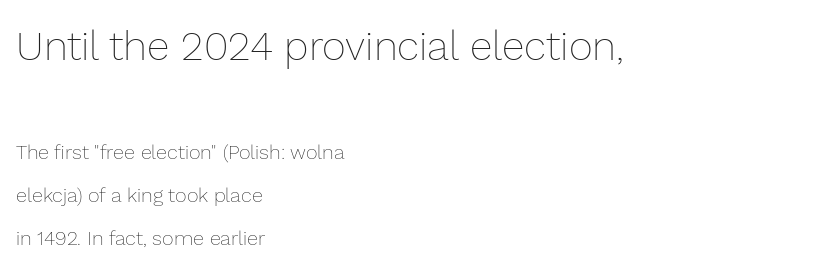
{"italic": "no", "bold": "no", "weight": "thin", "width": "normal", "stroke_contrast": "low", "x_height": "medium", "monospaced": "no", "underline": "no", "align": "left", "line_spacing": "loose", "line_spacing_ratio": 2.15, "letter_spacing": "normal", "letter_spacing_em": 0.0, "larger_block": "first", "size_ratio": 2.05, "glyph_px": 41}
